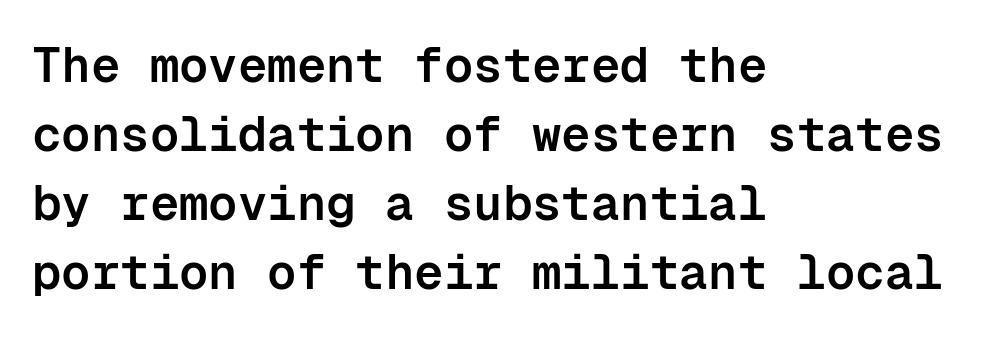
The image shows 49 px semibold sans-serif type, upright, monospaced; set left-aligned, normal line spacing (1.41x), normal letter spacing, not underlined; low stroke contrast and a medium x-height.
